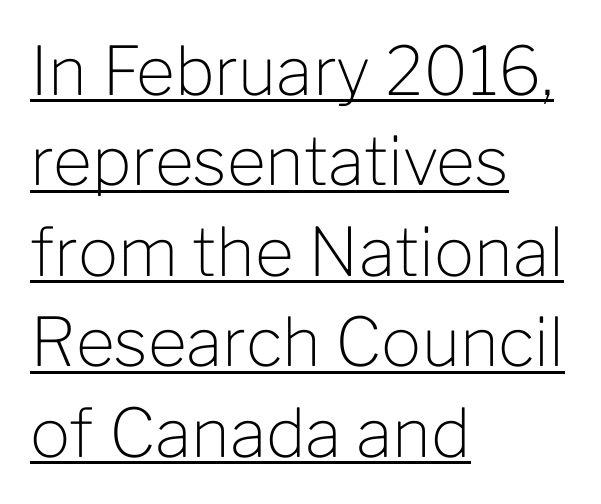
What's the leading like? Ordinary, nothing unusual. Leftover space on each line is placed entirely after the last word. Are there feet on the stems? There aren't — it's a sans. Upright lettering throughout. The letterforms sit shoulder to shoulder at normal distance.
